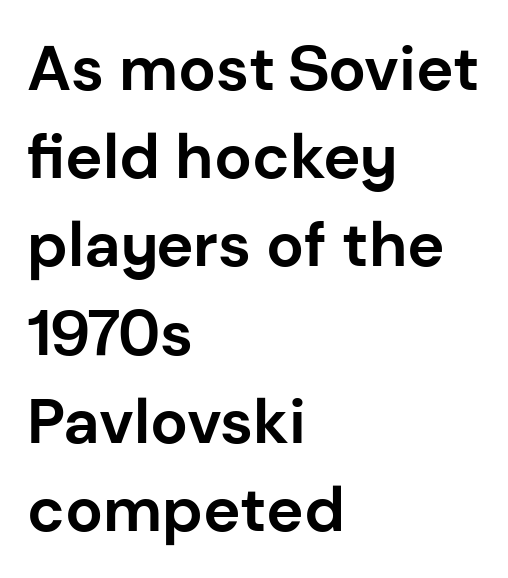
Q: Is the text bold? A: Yes.
Q: Is the text italic (slanted)? A: No, it is upright.
Q: Is the typeface a serif or a sans-serif typeface? A: Sans-serif.
Q: Is the text underlined? A: No.
Q: How is the paragraph aligned? A: Left-aligned.
Q: Is the spacing between letters normal or unusually wide? A: Normal.
Q: Is the spacing between lines tight, normal or loose? A: Normal.
Q: Width (condensed, normal, or wide)? A: Normal.
Q: Stroke contrast? A: Low.
Q: x-height? A: Medium.
Q: Monospaced? A: No.
